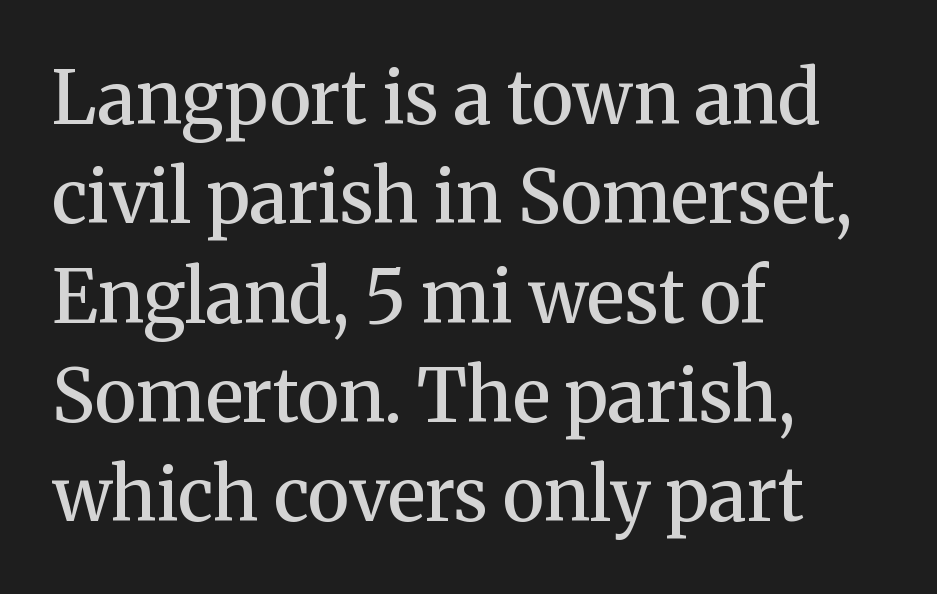
The image shows 73 px semibold serif type, upright; set left-aligned, normal line spacing (1.36x), normal letter spacing, not underlined; medium stroke contrast and a medium x-height.
